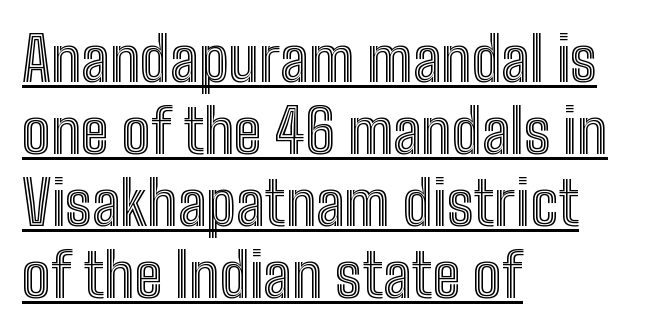
{"italic": "no", "width": "condensed", "x_height": "medium", "monospaced": "no", "underline": "yes", "align": "left", "line_spacing_ratio": 1.2, "letter_spacing": "normal", "letter_spacing_em": 0.0, "glyph_px": 60}
